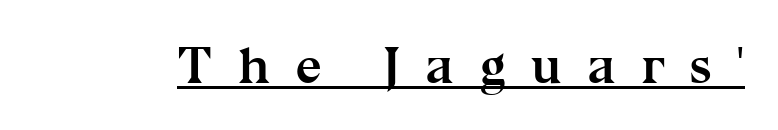
{"serif": "yes", "italic": "no", "bold": "yes", "weight": "semibold", "width": "normal", "stroke_contrast": "medium", "x_height": "medium", "monospaced": "no", "underline": "yes", "letter_spacing": "wide", "letter_spacing_em": 0.49, "glyph_px": 52}
